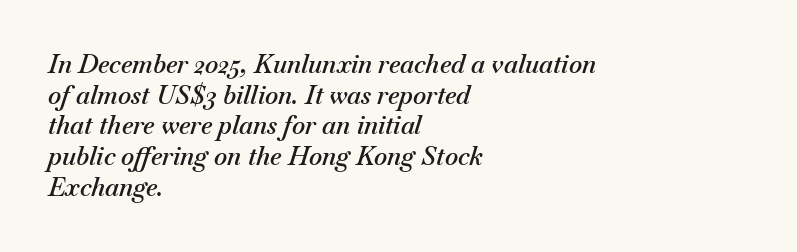
Clear beneath every line of the passage. Nobody touched the tracking dial on this one. Every letter is mildly thick-stroked: semibold rather than bold. A typesetter would mark this as italic.
